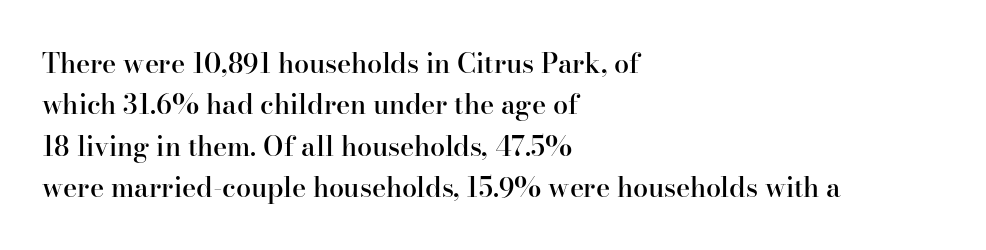
A student would call this left alignment; a typographer would say flush left, rag right. Line spacing here is normal. Tracking value appears to be zero — textbook default spacing. A typesetter would mark this as roman, not italic. Each glyph is drawn with semibold strokes, heavier than normal yet not fully bold. The strip under each line holds only bare page.
